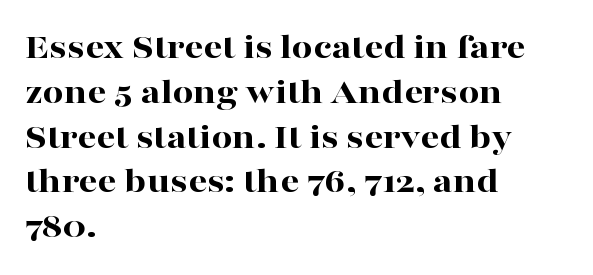
Q: Is the text bold? A: Yes.
Q: Is the text italic (slanted)? A: No, it is upright.
Q: Is the typeface a serif or a sans-serif typeface? A: Serif.
Q: Is the text underlined? A: No.
Q: How is the paragraph aligned? A: Left-aligned.
Q: Is the spacing between letters normal or unusually wide? A: Normal.
Q: Width (condensed, normal, or wide)? A: Wide.
Q: Stroke contrast? A: High.
Q: x-height? A: Medium.
Q: Monospaced? A: No.
